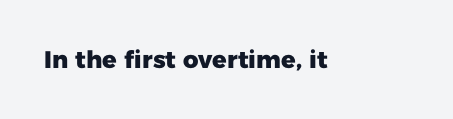
{"italic": "no", "bold": "yes", "underline": "no", "letter_spacing": "normal", "letter_spacing_em": 0.0, "glyph_px": 24}
